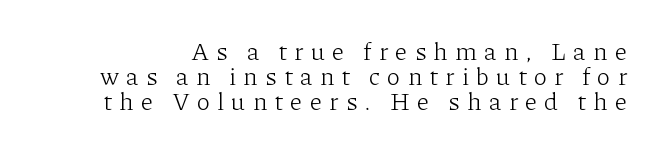
The image shows 25 px text type, upright; set tight line spacing (1.01x), unusually wide letter spacing (+0.28 em), not underlined.
